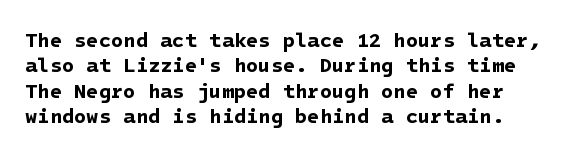
Inter-character spacing is left at the font's built-in metrics. How would I describe the line gaps? Plain and ordinary. The glyphs have the mass of a bold cut. The words here are not underlined.
